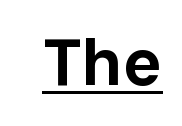
{"serif": "no", "italic": "no", "bold": "yes", "weight": "bold", "width": "normal", "stroke_contrast": "low", "x_height": "medium", "monospaced": "no", "underline": "yes", "letter_spacing": "normal", "letter_spacing_em": 0.0, "glyph_px": 65}
